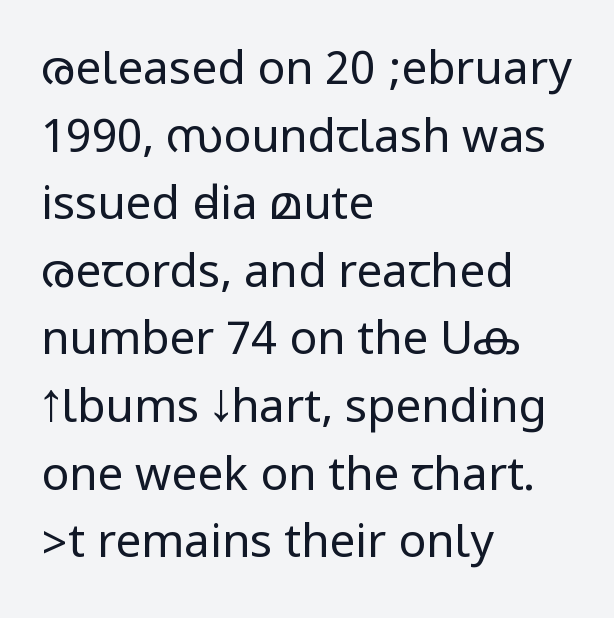
The image shows 46 px regular-weight, condensed sans-serif type, upright; set left-aligned, normal line spacing (1.47x), normal letter spacing, not underlined; low stroke contrast.
